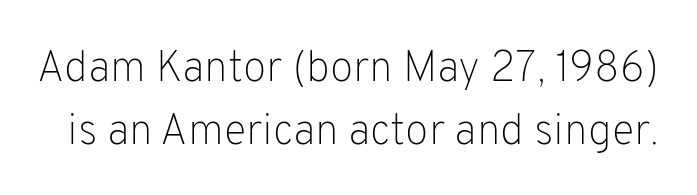
{"serif": "no", "italic": "no", "bold": "no", "weight": "light", "width": "normal", "stroke_contrast": "low", "x_height": "medium", "monospaced": "no", "underline": "no", "line_spacing": "normal", "line_spacing_ratio": 1.46, "letter_spacing": "normal", "letter_spacing_em": 0.0, "glyph_px": 43}
